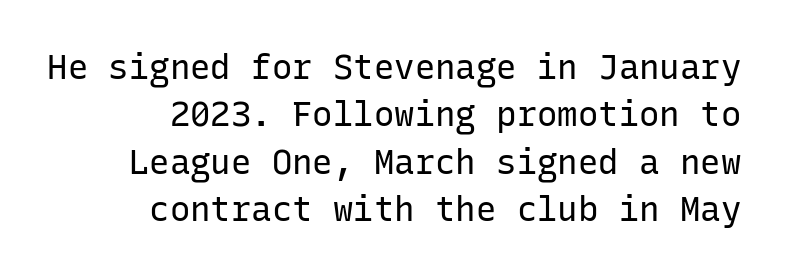
The image shows 34 px regular-weight sans-serif type, upright, monospaced; set normal line spacing (1.39x), normal letter spacing, not underlined; low stroke contrast and a medium x-height.
